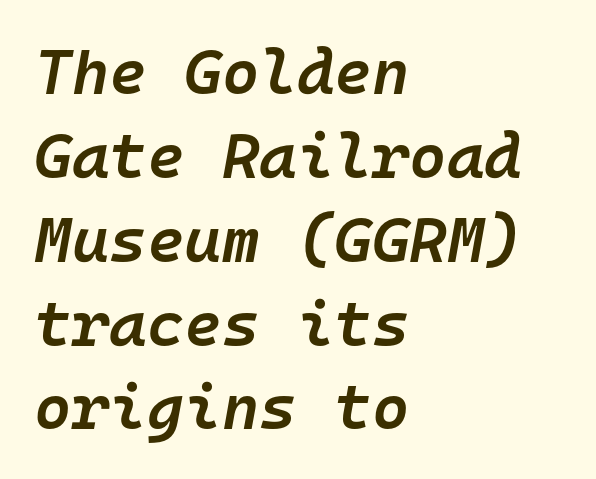
Q: Is the text bold? A: Semi-bold.
Q: Is the text italic (slanted)? A: Yes, it leans right by about 10 degrees.
Q: Is the text underlined? A: No.
Q: How is the paragraph aligned? A: Left-aligned.
Q: Is the spacing between letters normal or unusually wide? A: Normal.
Q: Is the spacing between lines tight, normal or loose? A: Normal.
Q: Width (condensed, normal, or wide)? A: Normal.
Q: Stroke contrast? A: Low.
Q: x-height? A: Medium.
Q: Monospaced? A: Yes.
